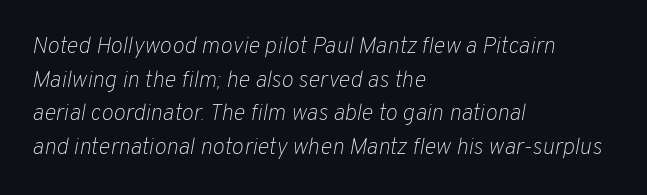
Q: Is the text bold? A: No.
Q: Is the text italic (slanted)? A: Yes, it leans right by about 10 degrees.
Q: Is the text underlined? A: No.
Q: How is the paragraph aligned? A: Left-aligned.
Q: Is the spacing between letters normal or unusually wide? A: Normal.
Q: Is the spacing between lines tight, normal or loose? A: Normal.
